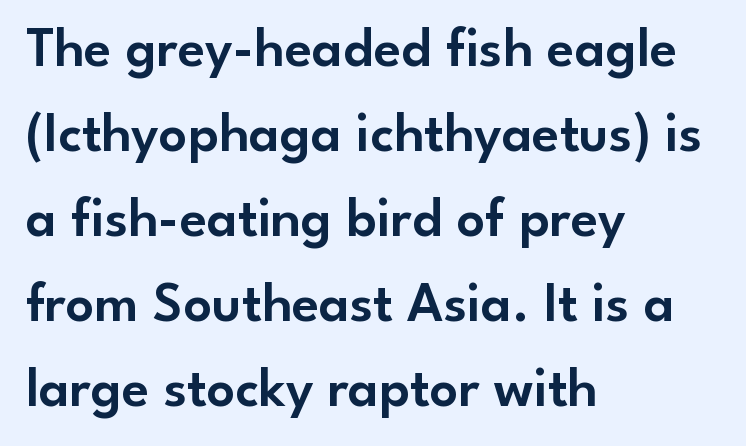
{"serif": "no", "italic": "no", "width": "normal", "stroke_contrast": "low", "x_height": "small", "monospaced": "no", "underline": "no", "align": "left", "line_spacing": "normal", "line_spacing_ratio": 1.52, "letter_spacing": "normal", "letter_spacing_em": 0.0, "glyph_px": 56}
